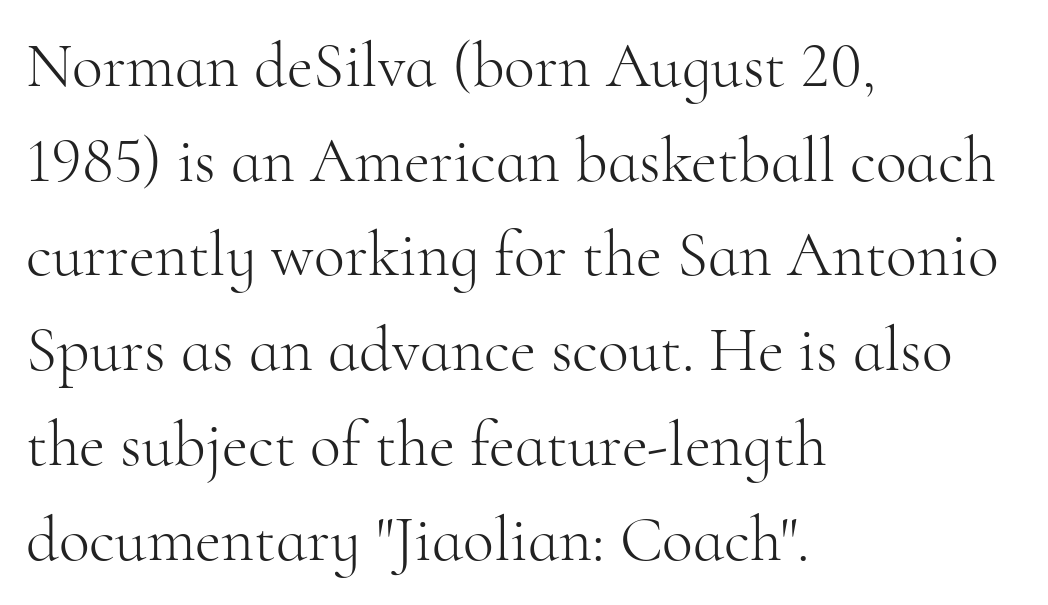
{"serif": "yes", "italic": "no", "bold": "no", "weight": "light", "width": "normal", "stroke_contrast": "high", "x_height": "small", "monospaced": "no", "underline": "no", "align": "left", "line_spacing": "normal", "line_spacing_ratio": 1.48, "letter_spacing": "normal", "letter_spacing_em": 0.0, "glyph_px": 64}
